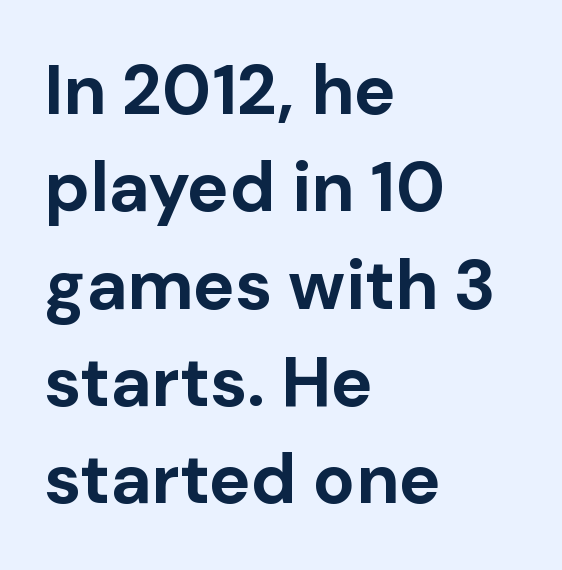
This rendering leaves character spacing at its baseline value. Which margin do the lines hug? The left one — the right edge is uneven. The glyphs are unaccompanied by any horizontal stroke below them. The rendering uses natural spacing where letterforms have individual widths.
